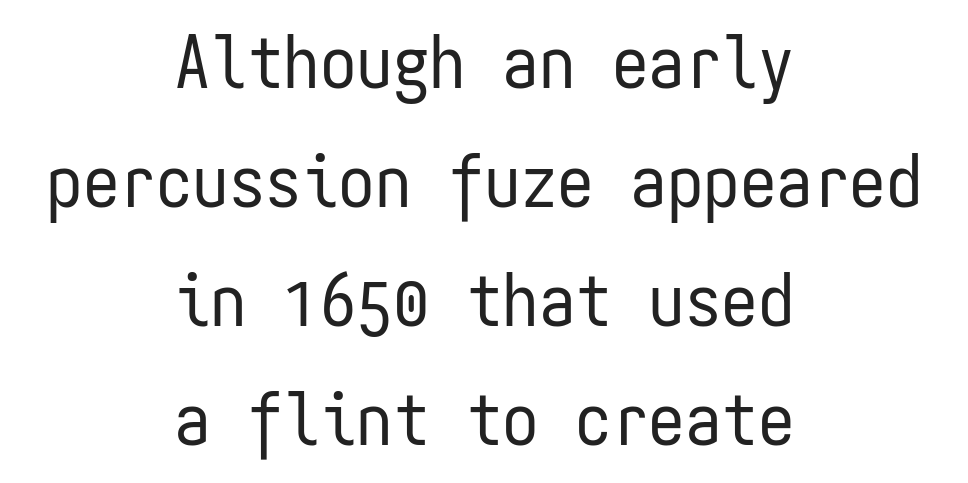
The image shows 73 px regular-weight, condensed sans-serif type, upright, monospaced; set centered, normal line spacing (1.63x), normal letter spacing, not underlined; low stroke contrast and a medium x-height.
